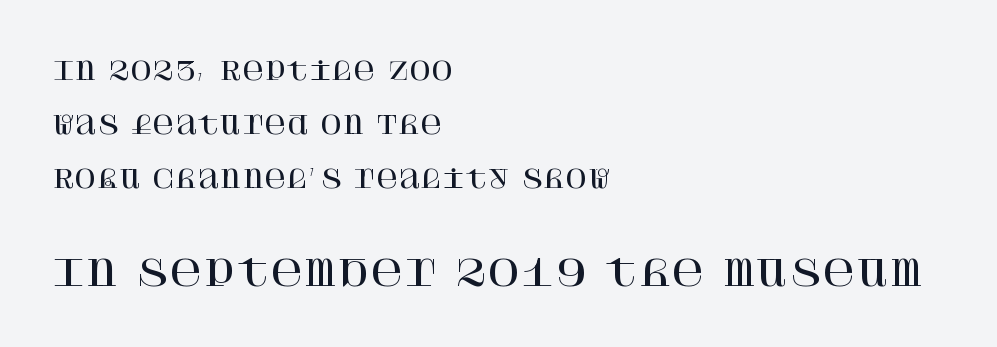
The image shows 36 px serif type, upright; set left-aligned, loose line spacing (2.26x), normal letter spacing, not underlined; the second (bottom) block is 1.5x larger; high stroke contrast and a large x-height.
